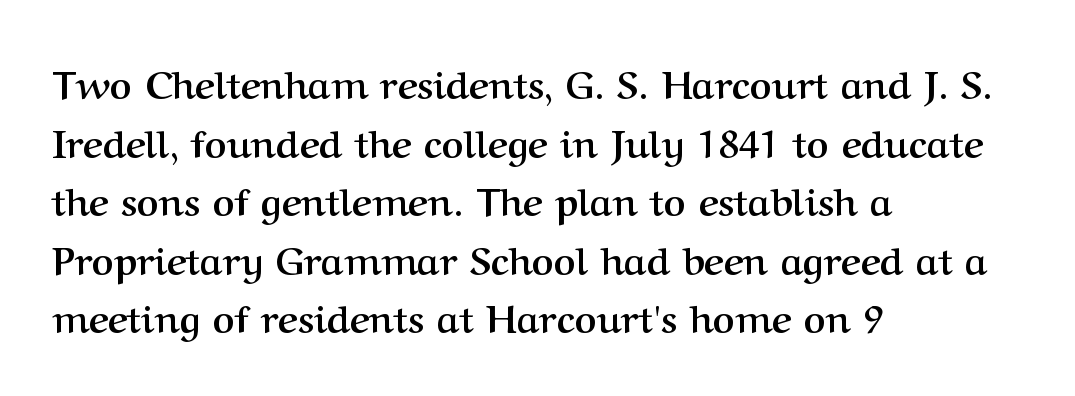
Alignment: flush left. You could call the tracking neutral — neither tight nor loose. The leading is moderate, giving the passage an even texture. The type family on display is of the serif kind. Unmarked baselines from the first word to the last. Think of a printed novel: that variable character pitch is what you see here.
